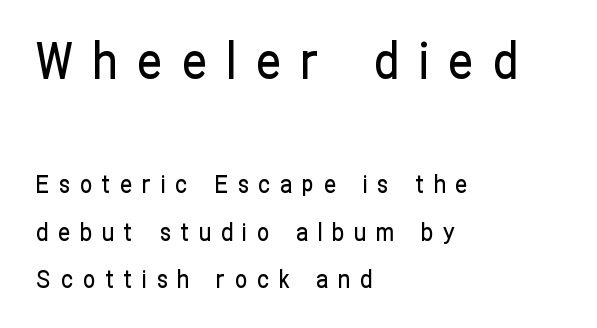
{"serif": "no", "italic": "no", "width": "condensed", "stroke_contrast": "low", "x_height": "medium", "monospaced": "no", "underline": "no", "align": "left", "line_spacing": "loose", "line_spacing_ratio": 1.98, "letter_spacing": "wide", "letter_spacing_em": 0.41, "larger_block": "first", "size_ratio": 2.04, "glyph_px": 49}
